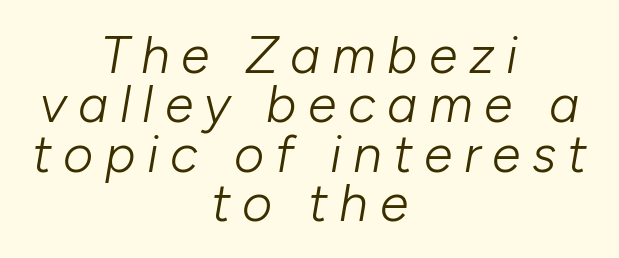
Looking at the ascenders, they clearly lean. Weight class: somewhere from thin through regular. Looks like regular typesetting: each glyph gets only the width it needs. The leading is snug, giving the passage a crowded texture.
